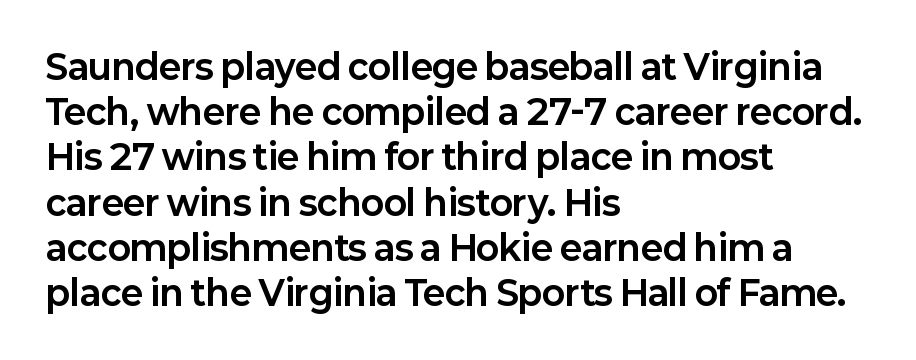
Q: Is the text bold? A: Yes.
Q: Is the text italic (slanted)? A: No, it is upright.
Q: Is the typeface a serif or a sans-serif typeface? A: Sans-serif.
Q: Is the text underlined? A: No.
Q: How is the paragraph aligned? A: Left-aligned.
Q: Is the spacing between letters normal or unusually wide? A: Normal.
Q: Is the spacing between lines tight, normal or loose? A: Normal.
Q: Width (condensed, normal, or wide)? A: Normal.
Q: Stroke contrast? A: Low.
Q: x-height? A: Medium.
Q: Monospaced? A: No.
